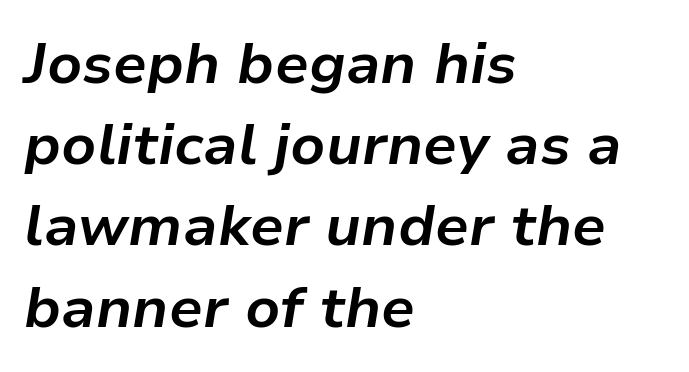
Q: Is the text bold? A: Yes.
Q: Is the text italic (slanted)? A: Yes, it leans right by about 9 degrees.
Q: Is the text underlined? A: No.
Q: How is the paragraph aligned? A: Left-aligned.
Q: Is the spacing between letters normal or unusually wide? A: Normal.
Q: Is the spacing between lines tight, normal or loose? A: Normal.
Q: Width (condensed, normal, or wide)? A: Normal.
Q: Stroke contrast? A: Low.
Q: x-height? A: Medium.
Q: Monospaced? A: No.
